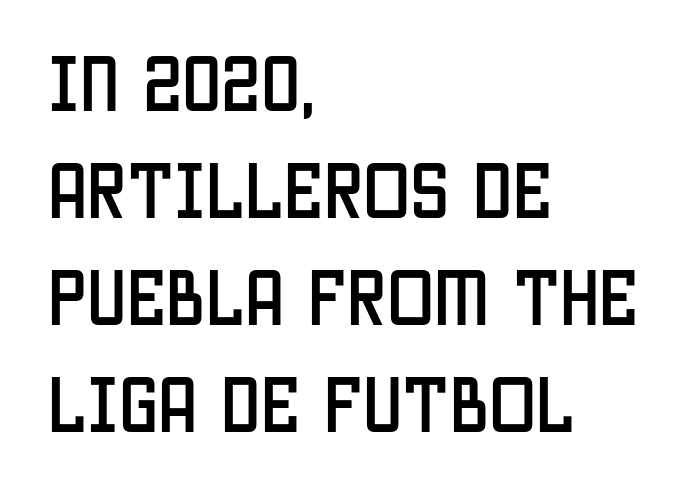
{"serif": "no", "italic": "no", "width": "condensed", "stroke_contrast": "low", "x_height": "large", "monospaced": "no", "underline": "no", "align": "left", "line_spacing": "normal", "line_spacing_ratio": 1.7, "letter_spacing": "normal", "letter_spacing_em": 0.0, "glyph_px": 63}
